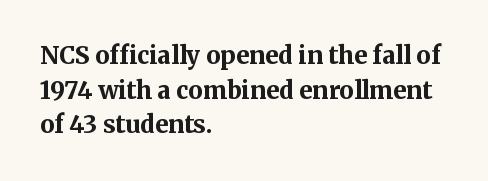
{"italic": "no", "bold": "yes", "underline": "no", "align": "left", "line_spacing": "normal", "line_spacing_ratio": 1.44, "letter_spacing": "normal", "letter_spacing_em": 0.0, "glyph_px": 24}
